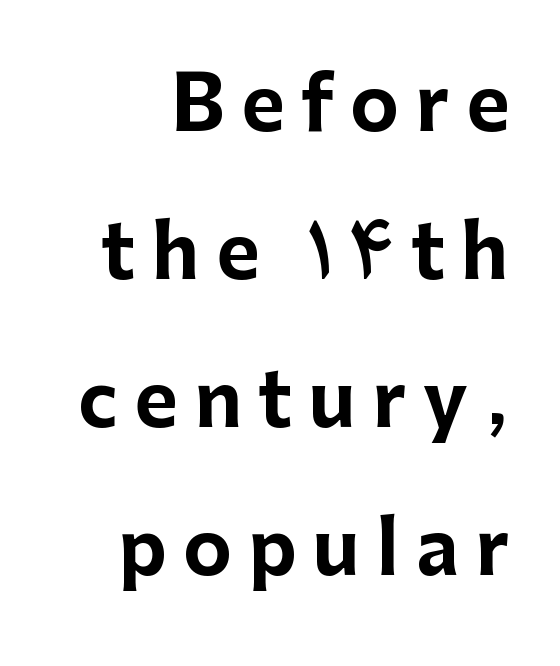
{"serif": "no", "italic": "no", "bold": "yes", "weight": "bold", "width": "normal", "stroke_contrast": "low", "x_height": "medium", "monospaced": "no", "underline": "no", "line_spacing": "loose", "line_spacing_ratio": 2.0, "letter_spacing": "wide", "letter_spacing_em": 0.22, "glyph_px": 74}
